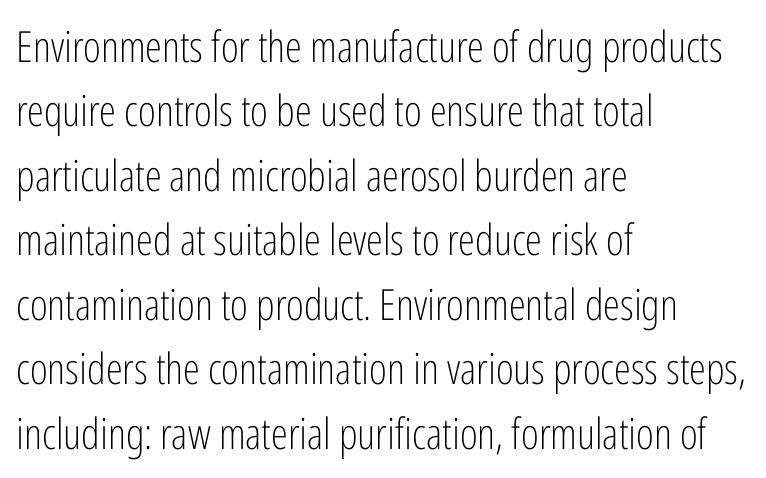
The image shows 43 px light, condensed sans-serif type, upright; set left-aligned, normal line spacing (1.5x), normal letter spacing, not underlined; low stroke contrast and a medium x-height.
